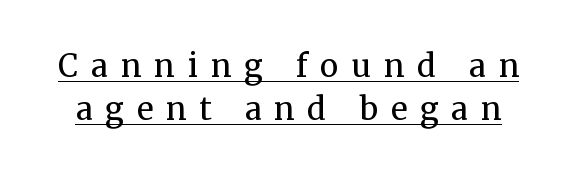
Between one letter and the next there's a generous, obvious gap. Stems here are at most as thick as an everyday book face. Note the varied advance widths — an 'i' is clearly narrower than an 'm'. You can see a thin bar hugging the bottom of the glyphs. In terms of letterform style, serifs are clearly present.
